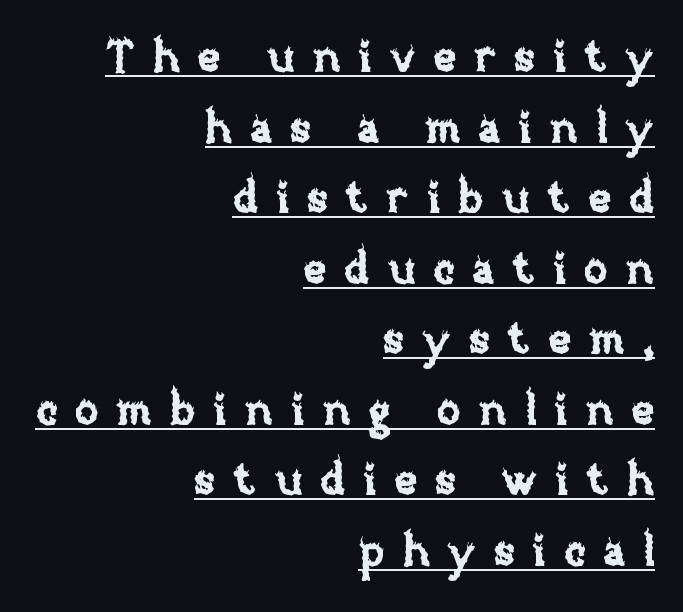
Q: Is the text italic (slanted)? A: No, it is upright.
Q: Is the text underlined? A: Yes.
Q: How is the paragraph aligned? A: Right-aligned.
Q: Is the spacing between letters normal or unusually wide? A: Unusually wide.
Q: Is the spacing between lines tight, normal or loose? A: Normal.
Q: Width (condensed, normal, or wide)? A: Normal.
Q: Stroke contrast? A: Low.
Q: x-height? A: Large.
Q: Monospaced? A: No.
